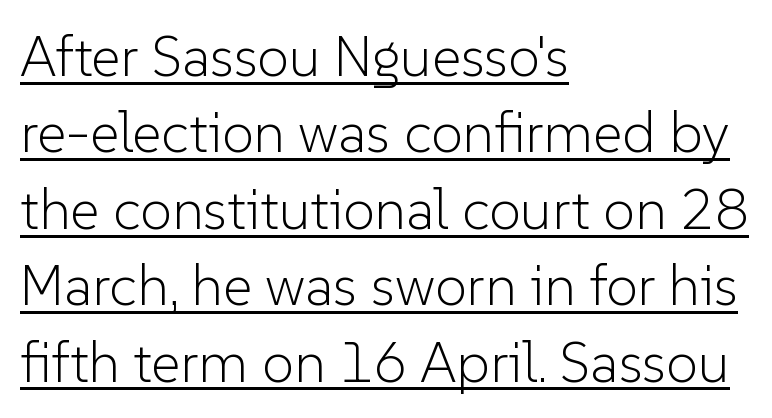
Q: Is the text bold? A: No.
Q: Is the text italic (slanted)? A: No, it is upright.
Q: Is the typeface a serif or a sans-serif typeface? A: Sans-serif.
Q: Is the text underlined? A: Yes.
Q: How is the paragraph aligned? A: Left-aligned.
Q: Is the spacing between letters normal or unusually wide? A: Normal.
Q: Is the spacing between lines tight, normal or loose? A: Normal.
Q: Width (condensed, normal, or wide)? A: Normal.
Q: Stroke contrast? A: Low.
Q: x-height? A: Medium.
Q: Monospaced? A: No.
